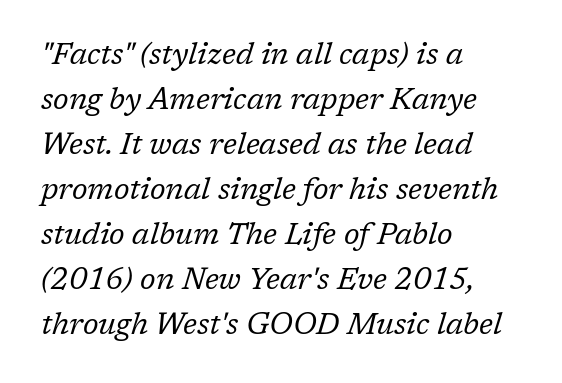
{"serif": "yes", "italic": "yes", "lean": "right", "slant_degrees": 17, "bold": "no", "weight": "regular", "width": "normal", "stroke_contrast": "low", "x_height": "medium", "monospaced": "no", "underline": "no", "align": "left", "line_spacing": "normal", "line_spacing_ratio": 1.5, "letter_spacing": "normal", "letter_spacing_em": 0.0, "glyph_px": 30}
